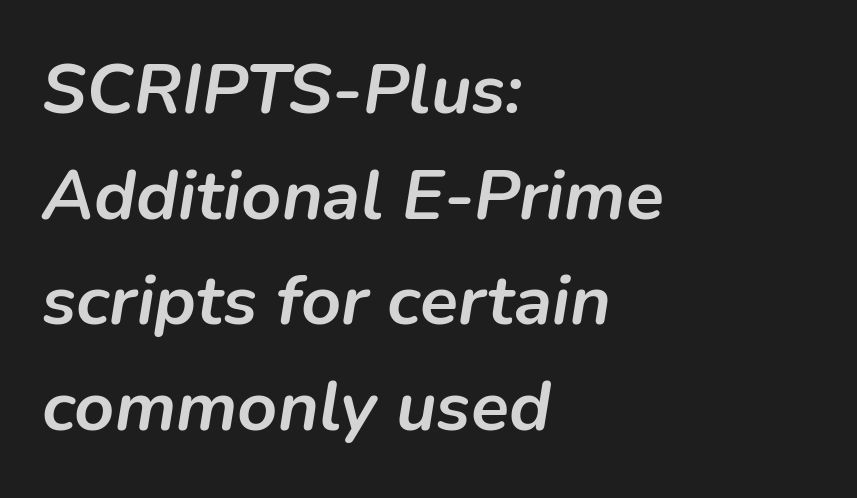
{"italic": "yes", "lean": "right", "slant_degrees": 9, "bold": "yes", "weight": "semibold", "width": "normal", "stroke_contrast": "low", "x_height": "medium", "monospaced": "no", "underline": "no", "align": "left", "line_spacing": "normal", "line_spacing_ratio": 1.51, "letter_spacing": "normal", "letter_spacing_em": 0.0, "glyph_px": 70}
